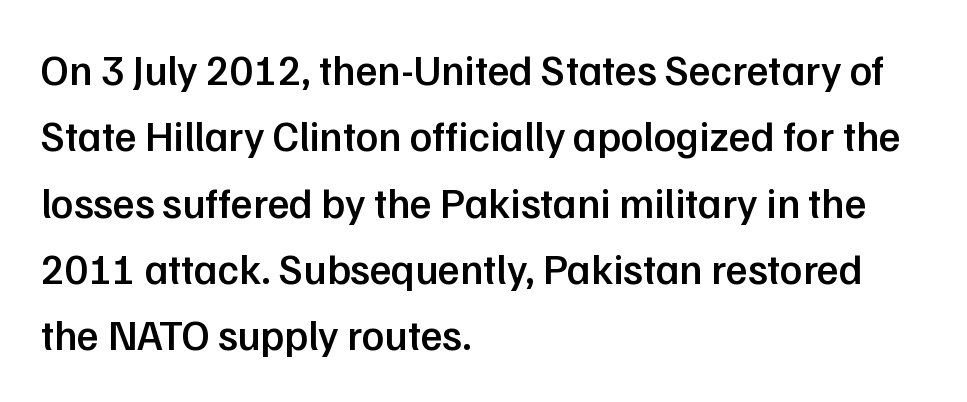
Q: Is the text bold? A: Semi-bold.
Q: Is the text italic (slanted)? A: No, it is upright.
Q: Is the typeface a serif or a sans-serif typeface? A: Sans-serif.
Q: Is the text underlined? A: No.
Q: How is the paragraph aligned? A: Left-aligned.
Q: Is the spacing between letters normal or unusually wide? A: Normal.
Q: Is the spacing between lines tight, normal or loose? A: Normal.
Q: Width (condensed, normal, or wide)? A: Normal.
Q: Stroke contrast? A: Low.
Q: x-height? A: Medium.
Q: Monospaced? A: No.
